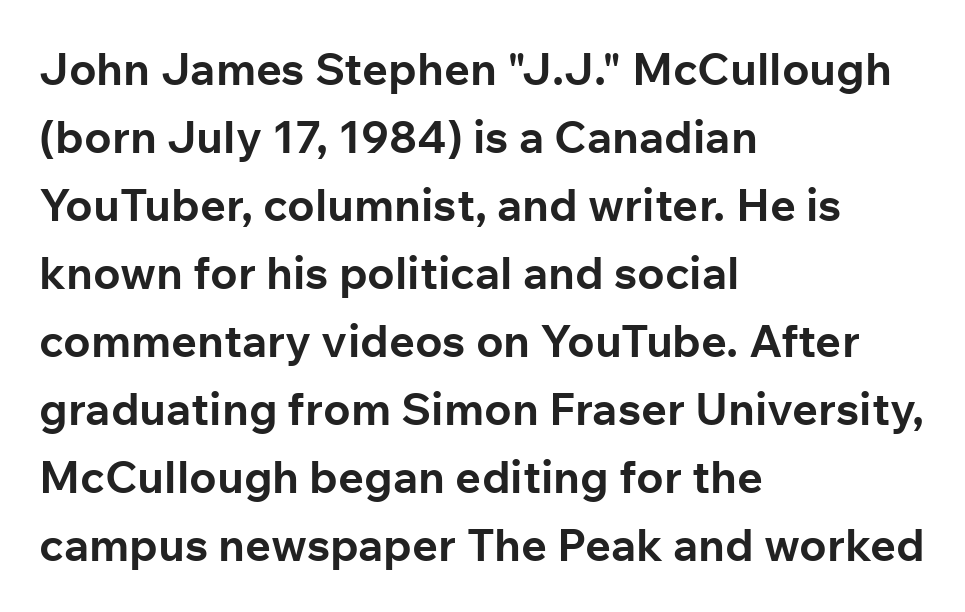
{"serif": "no", "italic": "no", "bold": "yes", "weight": "bold", "width": "normal", "stroke_contrast": "low", "x_height": "medium", "monospaced": "no", "underline": "no", "align": "left", "line_spacing": "normal", "line_spacing_ratio": 1.51, "letter_spacing": "normal", "letter_spacing_em": 0.0, "glyph_px": 45}
